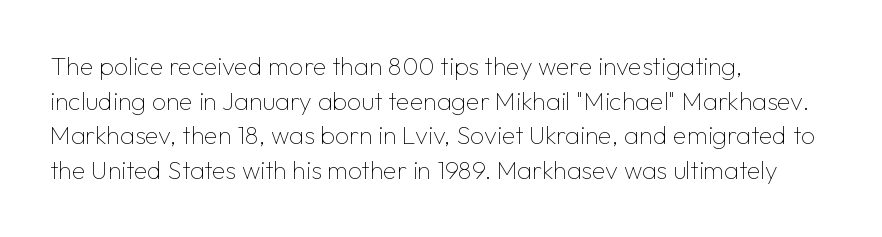
Q: Is the text bold? A: No.
Q: Is the text italic (slanted)? A: No, it is upright.
Q: Is the text underlined? A: No.
Q: How is the paragraph aligned? A: Left-aligned.
Q: Is the spacing between letters normal or unusually wide? A: Normal.
Q: Is the spacing between lines tight, normal or loose? A: Normal.
